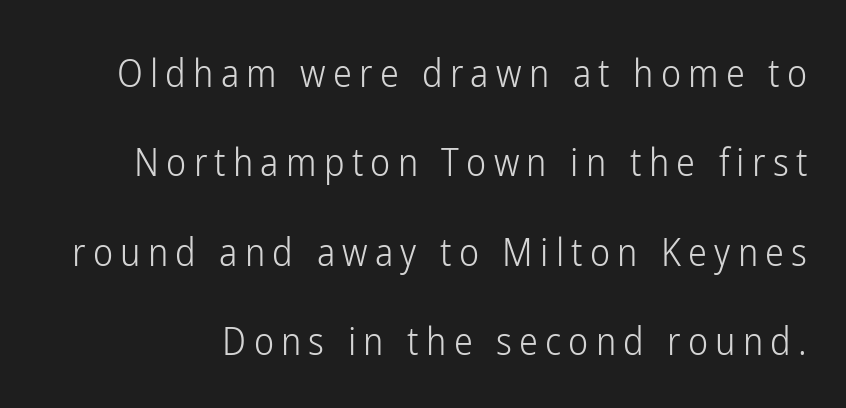
The image shows 38 px light, condensed sans-serif type, upright; set loose line spacing (2.35x), not underlined; low stroke contrast and a medium x-height.
